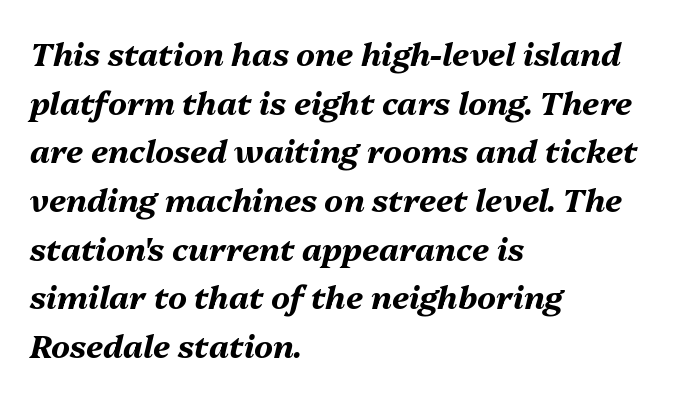
The image shows 32 px bold type, italic (leaning right); set left-aligned, normal line spacing (1.52x), normal letter spacing, not underlined; medium stroke contrast and a medium x-height.
